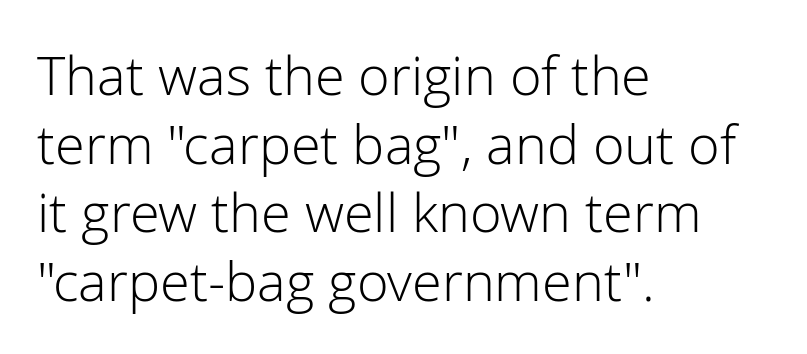
The image shows 54 px light sans-serif type, upright; set left-aligned, normal line spacing (1.27x), normal letter spacing, not underlined; low stroke contrast and a medium x-height.
